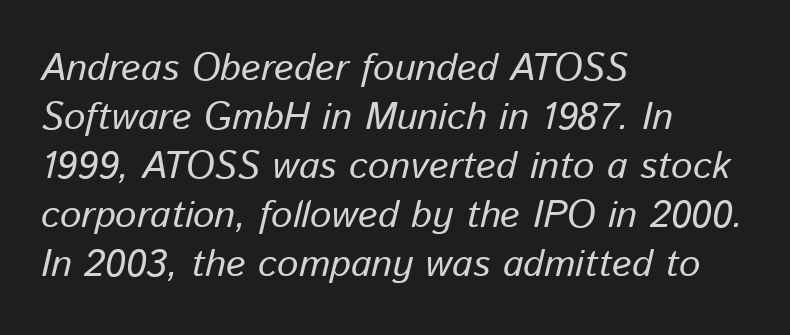
{"italic": "yes", "lean": "right", "slant_degrees": 13, "width": "normal", "stroke_contrast": "low", "x_height": "medium", "monospaced": "no", "underline": "no", "align": "left", "line_spacing": "normal", "line_spacing_ratio": 1.29, "letter_spacing": "normal", "letter_spacing_em": 0.0, "glyph_px": 38}
